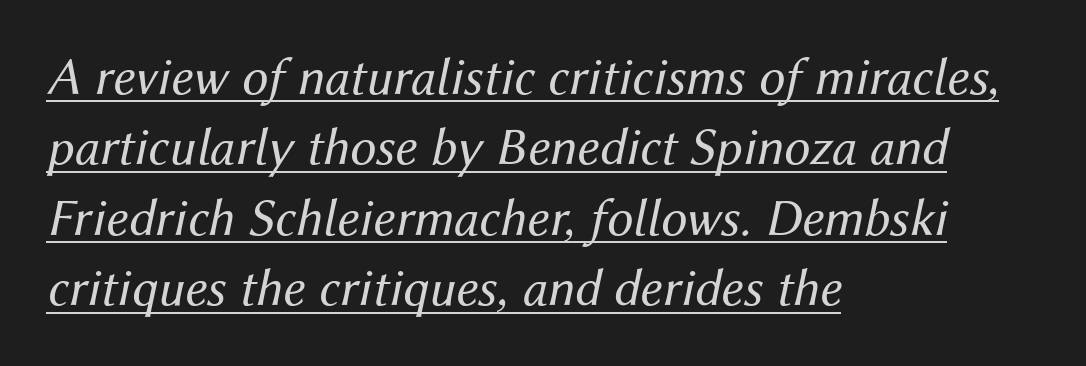
{"italic": "yes", "lean": "right", "slant_degrees": 12, "bold": "no", "weight": "regular", "width": "normal", "stroke_contrast": "medium", "x_height": "medium", "monospaced": "no", "underline": "yes", "align": "left", "line_spacing": "normal", "line_spacing_ratio": 1.33, "letter_spacing": "normal", "letter_spacing_em": 0.0, "glyph_px": 53}
